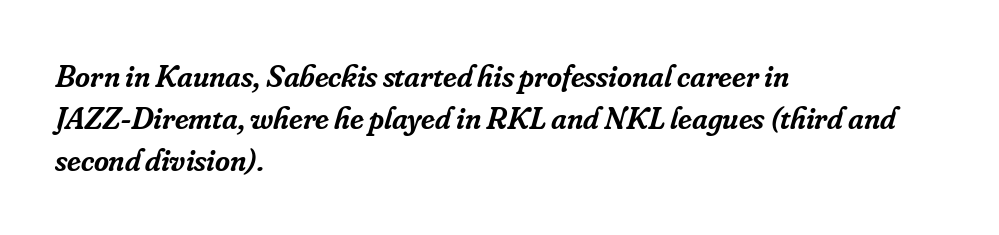
Q: Is the text bold? A: Semi-bold.
Q: Is the text italic (slanted)? A: Yes, it leans right by about 16 degrees.
Q: Is the typeface a serif or a sans-serif typeface? A: Serif.
Q: Is the text underlined? A: No.
Q: How is the paragraph aligned? A: Left-aligned.
Q: Is the spacing between letters normal or unusually wide? A: Normal.
Q: Is the spacing between lines tight, normal or loose? A: Normal.
Q: Width (condensed, normal, or wide)? A: Normal.
Q: Stroke contrast? A: Low.
Q: x-height? A: Small.
Q: Monospaced? A: No.
